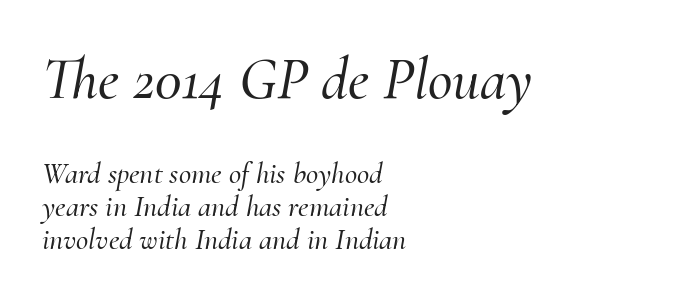
Is this a fixed-width face? No — the glyphs have proportional, varying widths. Emphasis-style slanted type is in use. The string is rendered with underlining switched off. Are there feet on the stems? There are — it's a serif. Compare the two chunks: the upper has the greater cap height. The lines in this sample share a left origin and differ only in where they stop.
